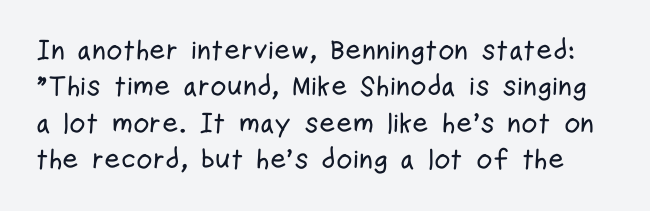
{"serif": "no", "italic": "no", "width": "condensed", "stroke_contrast": "low", "x_height": "medium", "monospaced": "no", "underline": "no", "line_spacing": "normal", "line_spacing_ratio": 1.3, "letter_spacing": "normal", "letter_spacing_em": 0.0, "glyph_px": 28}
